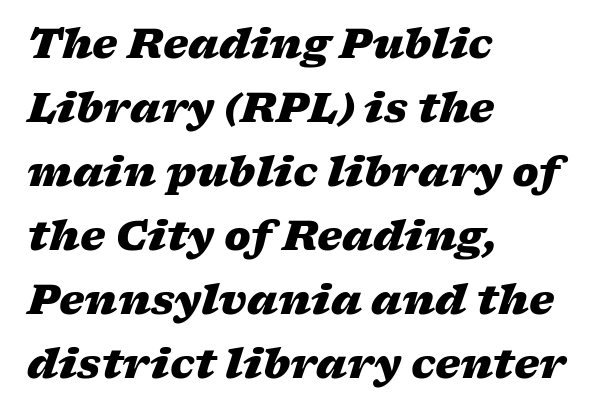
{"italic": "yes", "lean": "right", "slant_degrees": 17, "bold": "yes", "weight": "heavy", "width": "wide", "stroke_contrast": "low", "x_height": "medium", "monospaced": "no", "underline": "no", "align": "left", "line_spacing": "normal", "line_spacing_ratio": 1.6, "letter_spacing": "normal", "letter_spacing_em": 0.0, "glyph_px": 40}
